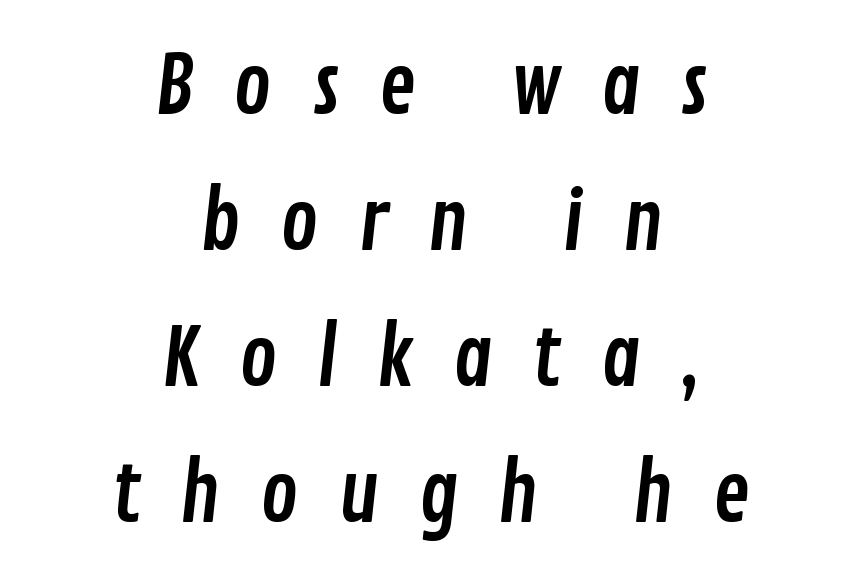
The image shows 80 px condensed sans-serif type; set centered, normal line spacing (1.7x), unusually wide letter spacing (+0.48 em), not underlined; low stroke contrast and a medium x-height.
